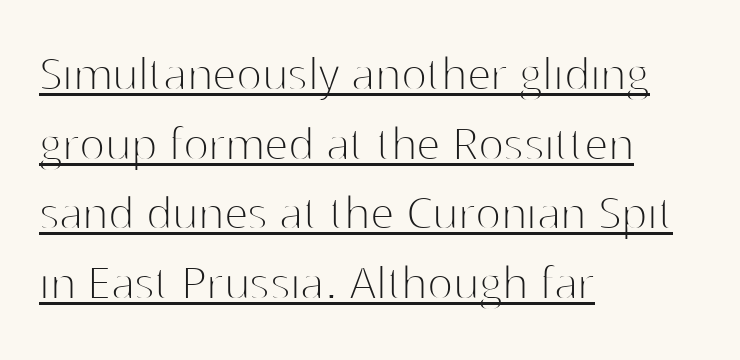
In terms of posture, this sample is upright. Underline: present. Normally led — the rows are evenly, conventionally spaced. Glyph-to-glyph distance matches everyday printed text.
